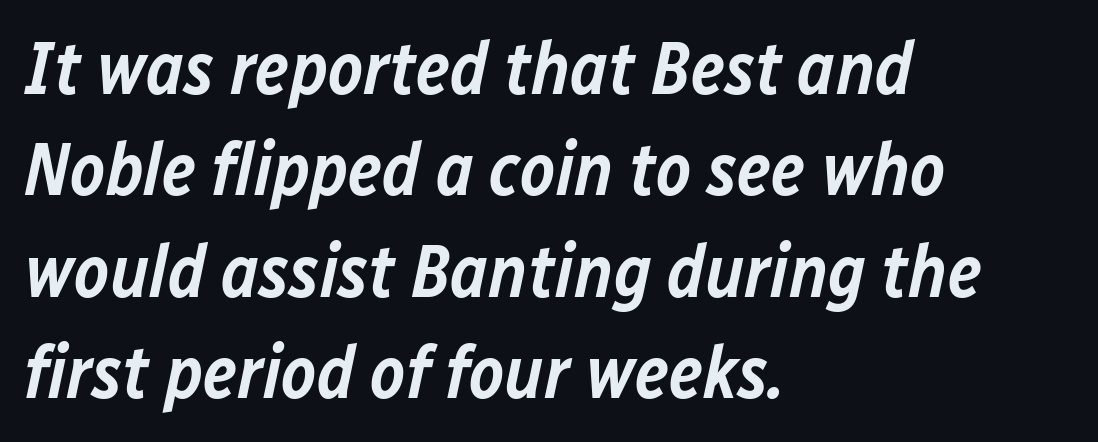
These lines were composed using italics. The passage shown is typed in a proportional face where columns would drift. Any mark beneath the type? The region is blank. The passage shown is semibold, sitting just below true bold. Leading: standard. Compared with typical body copy, the letter spacing here is the same.
